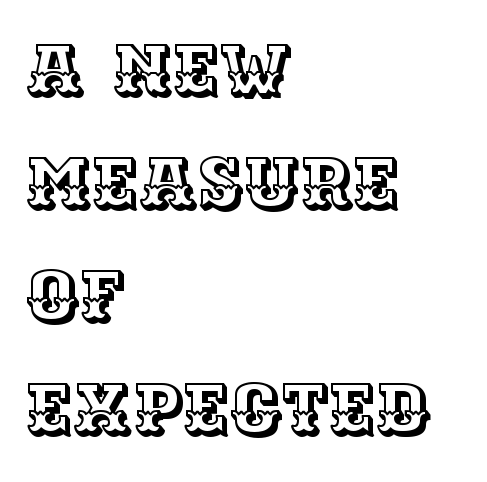
Words appear dense and cohesive because spacing is normal. Leading: standard. Compared with a centered layout, this one pins lines to the left instead. Beneath every word, the page is bare. Looks like regular typesetting: each glyph gets only the width it needs.
